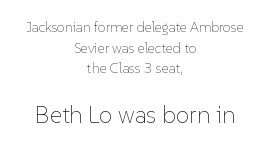
Q: Is the text bold? A: No.
Q: Is the text italic (slanted)? A: No, it is upright.
Q: Is the text underlined? A: No.
Q: How is the paragraph aligned? A: Centered.
Q: Is the spacing between letters normal or unusually wide? A: Normal.
Q: Is the spacing between lines tight, normal or loose? A: Normal.
Q: Which block of text is set in a larger size, the first (top) or the second (bottom)? A: The second (bottom) one.
